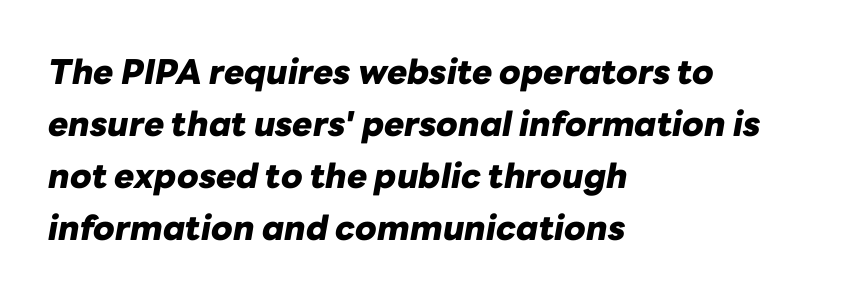
The letterforms sit shoulder to shoulder at normal distance. Students, observe: this is what conventionally led text looks like. Observe the lean: these are italic letterforms. Beneath every word, the page is bare. Every letter is thick-stroked: bold, no question. Proportional: the letters do not fall into vertical columns.
